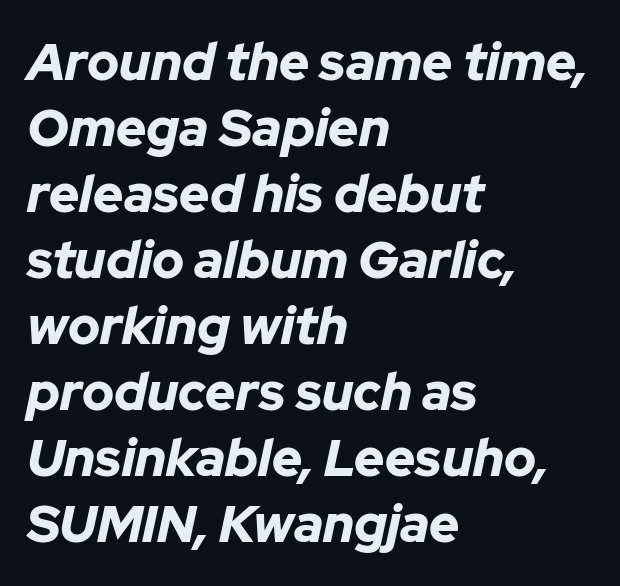
Weight check: bold — yes, fully. Honestly, the row spacing looks completely unremarkable. Lines of text with bare space underneath. The passage is arranged the way most books set body copy — flush left.
